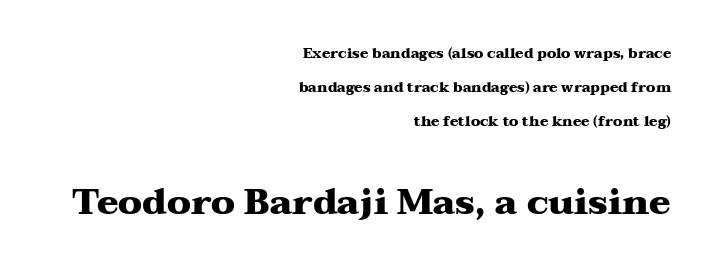
In terms of leading, this rendering errs on the spacious side. In this sample the second text group is rendered at the bigger scale. Honestly, there is no underline to notice here at all. Varying glyph widths throughout — classic text-font behaviour.
